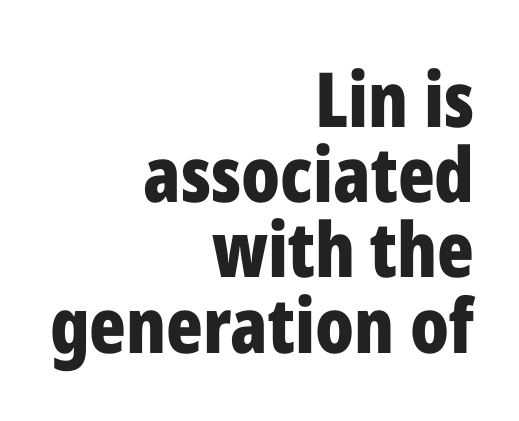
Q: Is the text bold? A: Yes.
Q: Is the text italic (slanted)? A: No, it is upright.
Q: Is the typeface a serif or a sans-serif typeface? A: Sans-serif.
Q: Is the text underlined? A: No.
Q: How is the paragraph aligned? A: Right-aligned.
Q: Is the spacing between letters normal or unusually wide? A: Normal.
Q: Is the spacing between lines tight, normal or loose? A: Tight.
Q: Width (condensed, normal, or wide)? A: Condensed.
Q: Stroke contrast? A: Low.
Q: x-height? A: Medium.
Q: Monospaced? A: No.
